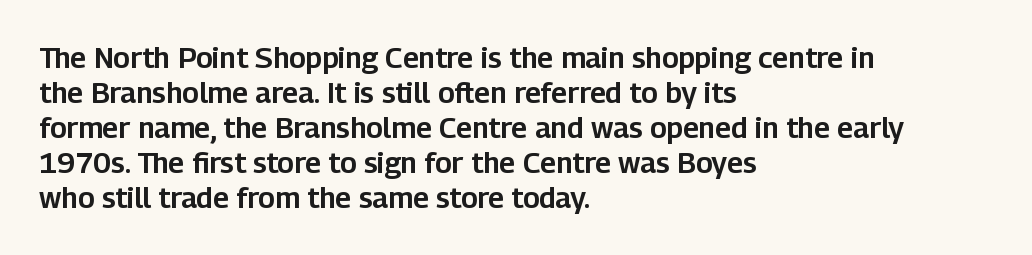
The image shows 29 px sans-serif type, upright; set left-aligned, line spacing 1.21x, normal letter spacing, not underlined; low stroke contrast and a medium x-height.
